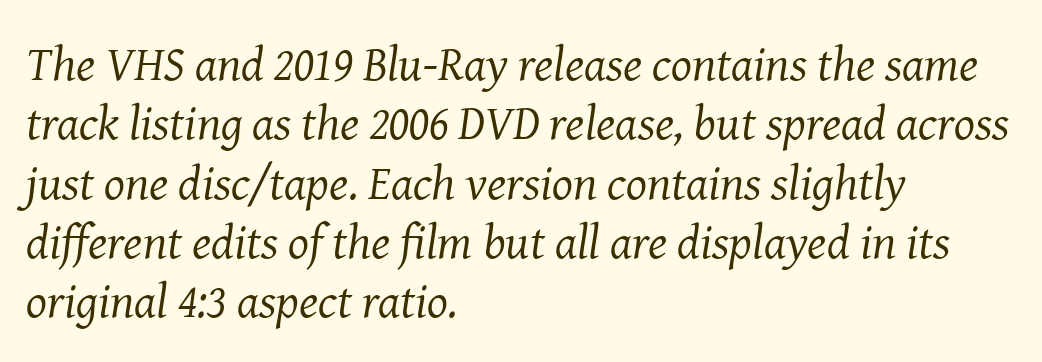
The image shows 49 px regular-weight serif type, italic (leaning right); set left-aligned, line spacing 1.21x, normal letter spacing, not underlined; medium stroke contrast and a medium x-height.
